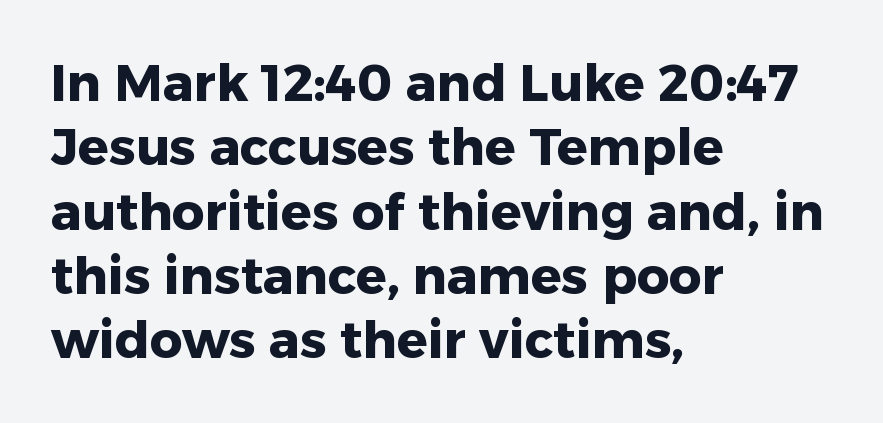
Q: Is the text bold? A: Yes.
Q: Is the text italic (slanted)? A: No, it is upright.
Q: Is the typeface a serif or a sans-serif typeface? A: Sans-serif.
Q: Is the text underlined? A: No.
Q: How is the paragraph aligned? A: Left-aligned.
Q: Is the spacing between letters normal or unusually wide? A: Normal.
Q: Is the spacing between lines tight, normal or loose? A: Normal.
Q: Width (condensed, normal, or wide)? A: Normal.
Q: Stroke contrast? A: Low.
Q: x-height? A: Medium.
Q: Monospaced? A: No.
